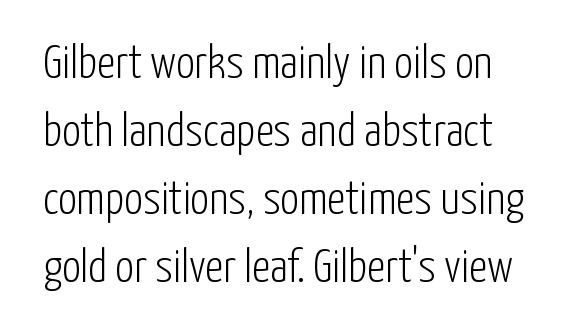
Quick note: interline space is typical. The letters advance in unequal steps, a hallmark of proportional type. Decoration check: the copy has no underline. Quick note: not italic, upright. In terms of letterform style, serifs are entirely absent.
